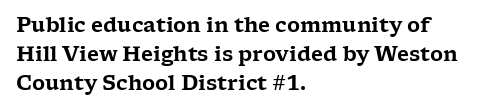
Q: Is the text italic (slanted)? A: No, it is upright.
Q: Is the text underlined? A: No.
Q: How is the paragraph aligned? A: Left-aligned.
Q: Is the spacing between letters normal or unusually wide? A: Normal.
Q: Is the spacing between lines tight, normal or loose? A: Normal.
